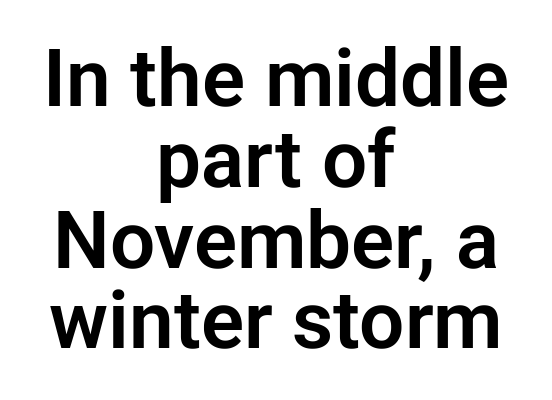
{"serif": "no", "italic": "no", "width": "normal", "stroke_contrast": "low", "x_height": "medium", "monospaced": "no", "underline": "no", "align": "center", "line_spacing": "tight", "line_spacing_ratio": 1.01, "letter_spacing": "normal", "letter_spacing_em": 0.0, "glyph_px": 80}
